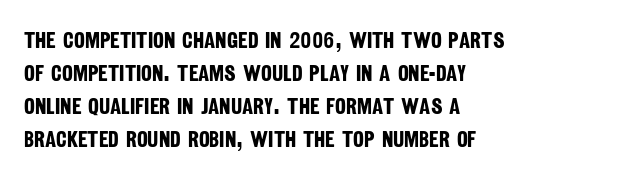
The image shows 23 px bold type; set left-aligned, normal line spacing (1.44x), normal letter spacing, not underlined.
